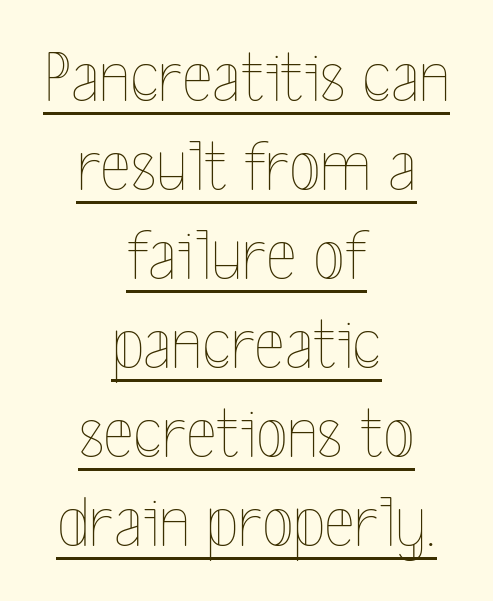
Notice how the passage keeps no hard edge, just a central spine. Character widths vary here, with narrow letters taking less room than wide ones. Characters remain perfectly vertical along every line. No extra tracking has been applied to these lines.
